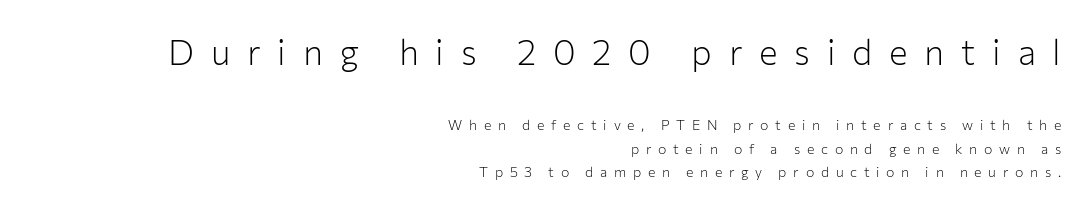
Q: Is the text bold? A: No.
Q: Is the text italic (slanted)? A: No, it is upright.
Q: Is the typeface a serif or a sans-serif typeface? A: Sans-serif.
Q: Is the text underlined? A: No.
Q: How is the paragraph aligned? A: Right-aligned.
Q: Is the spacing between letters normal or unusually wide? A: Unusually wide.
Q: Is the spacing between lines tight, normal or loose? A: Normal.
Q: Which block of text is set in a larger size, the first (top) or the second (bottom)? A: The first (top) one.
Q: Width (condensed, normal, or wide)? A: Normal.
Q: Stroke contrast? A: Low.
Q: x-height? A: Medium.
Q: Monospaced? A: No.
